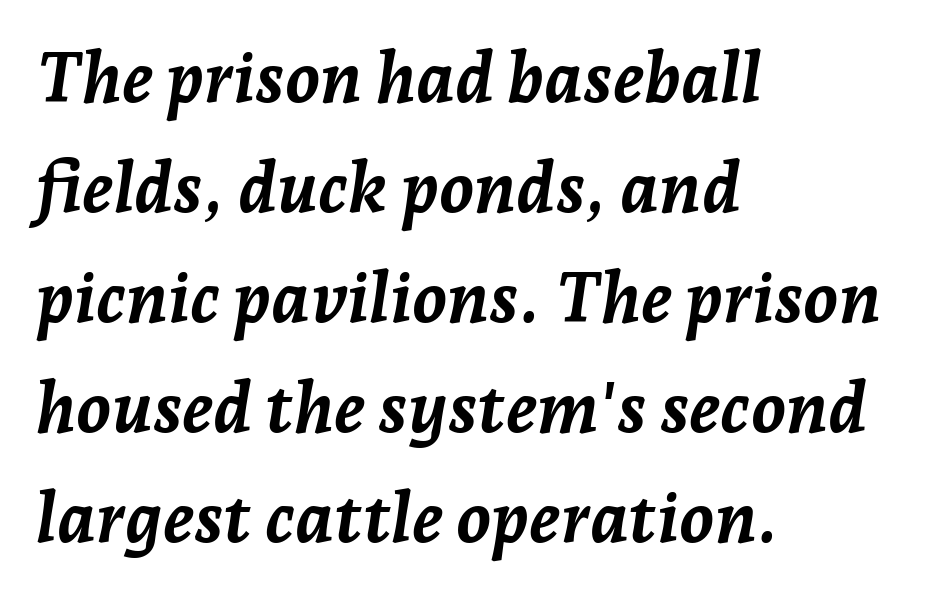
The image shows 70 px semibold type, italic (leaning right); set left-aligned, normal line spacing (1.57x), normal letter spacing, not underlined; low stroke contrast and a medium x-height.
